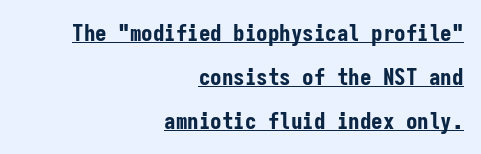
{"italic": "no", "bold": "yes", "underline": "yes", "align": "right", "line_spacing": "loose", "line_spacing_ratio": 1.91, "letter_spacing": "normal", "letter_spacing_em": 0.0, "glyph_px": 23}
